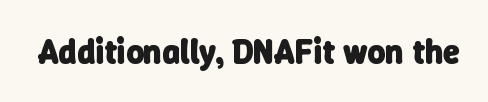
The image shows 34 px heavy sans-serif type; set normal letter spacing, not underlined; low stroke contrast and a medium x-height.
